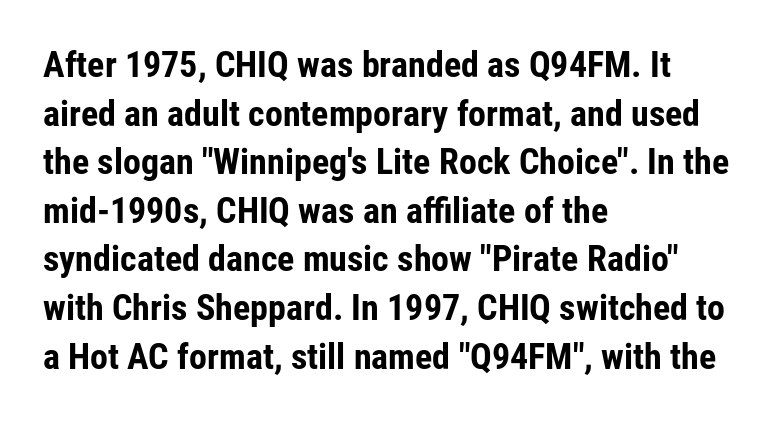
Unlike italic type, these characters show no tilt at all. Stroke terminals: plain, sans-serif. How are the letters spaced? Ordinarily, with no added tracking. Anything drawn beneath the words? Only blank space.
